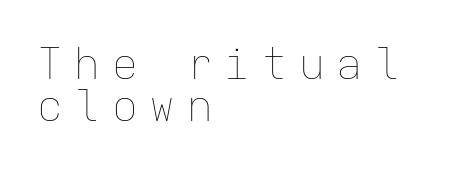
Stems and bowls with no extra thickness — not bold. Caption: expanded tracking, letters set apart. This block would grow much taller if given ordinary leading; it's compressed now. Teacher's note: observe the even left margin — that is flush-left alignment. The font's upright variant was chosen for this text.
